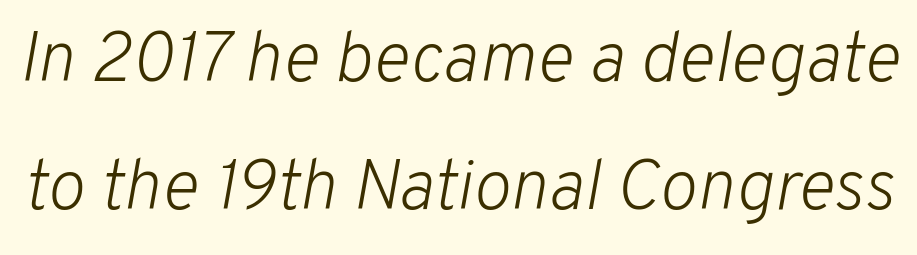
The image shows 71 px light type, italic (leaning right); set line spacing 1.8x, normal letter spacing, not underlined; low stroke contrast and a medium x-height.
